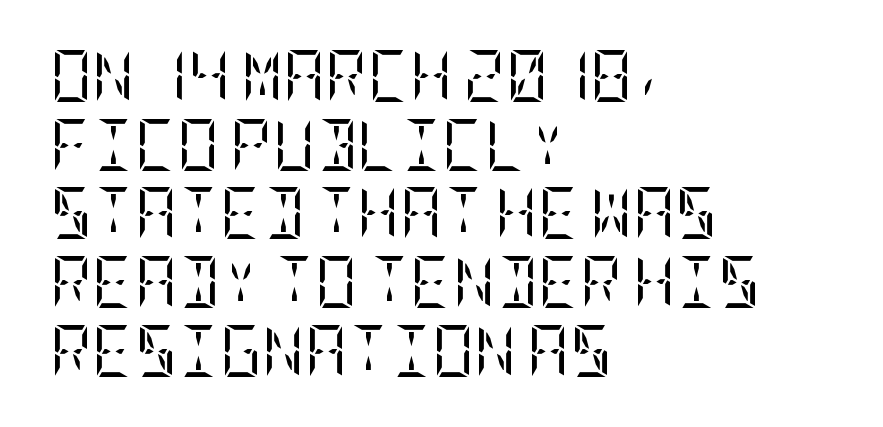
The image shows 52 px regular-weight, condensed serif type, upright; set left-aligned, normal line spacing (1.32x), normal letter spacing, not underlined; low stroke contrast and a large x-height.
